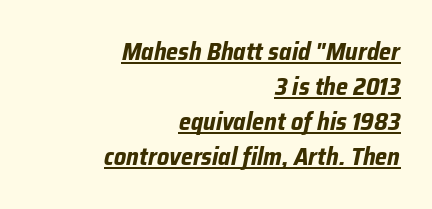
Slanted lettering throughout. The designer left line spacing at the default. This rendering uses right alignment, leaving the left contour irregular. A continuous stroke trails under the words, as in a hyperlink.
